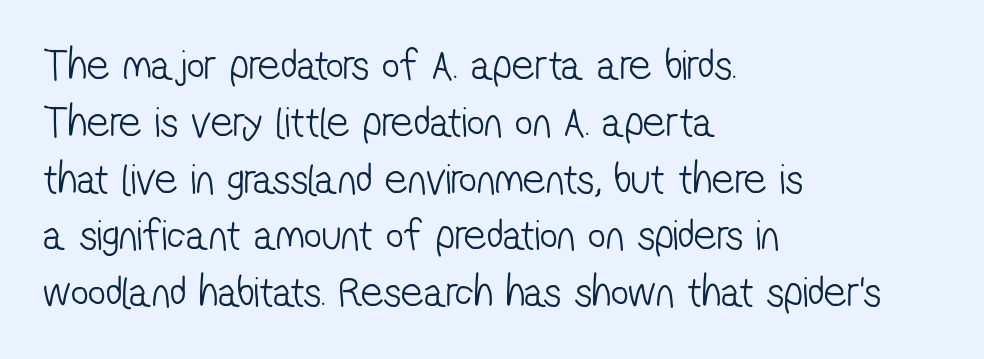
The image shows 44 px light, condensed sans-serif type; set left-aligned, normal line spacing (1.29x), normal letter spacing, not underlined; low stroke contrast and a medium x-height.
